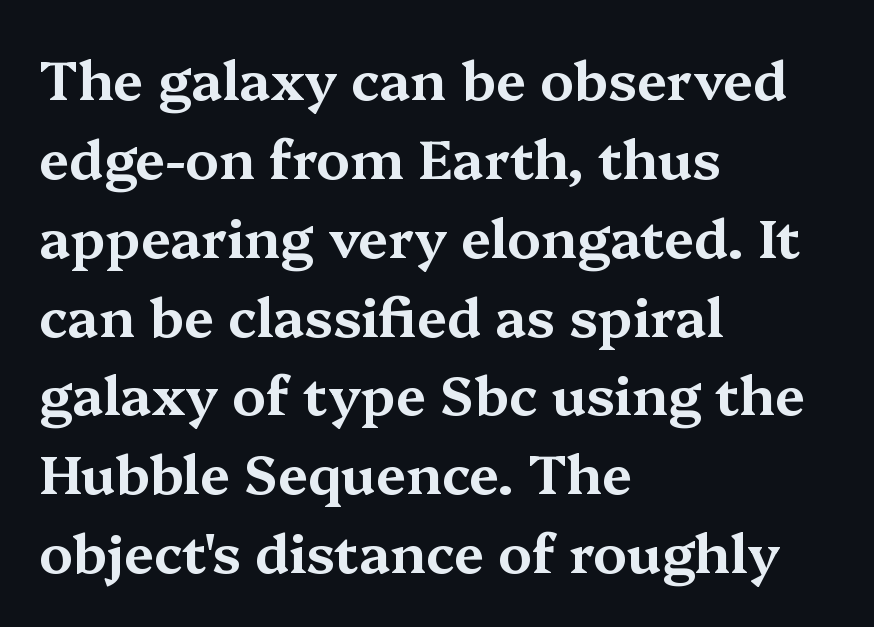
The image shows 54 px wide serif type, upright; set left-aligned, normal line spacing (1.46x), normal letter spacing, not underlined; medium stroke contrast and a medium x-height.
